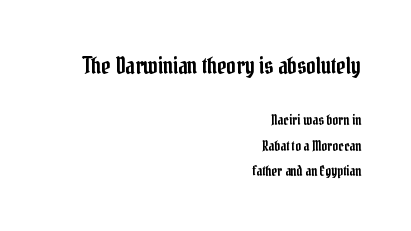
The image shows 23 px text type, upright; set right-aligned, line spacing 1.82x, normal letter spacing, not underlined; the first (top) block is 1.64x larger.
